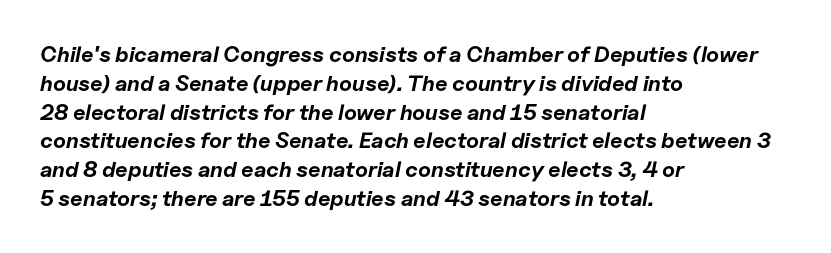
{"italic": "yes", "lean": "right", "slant_degrees": 11, "bold": "yes", "underline": "no", "align": "left", "line_spacing": "normal", "line_spacing_ratio": 1.31, "letter_spacing": "normal", "letter_spacing_em": 0.0, "glyph_px": 22}
